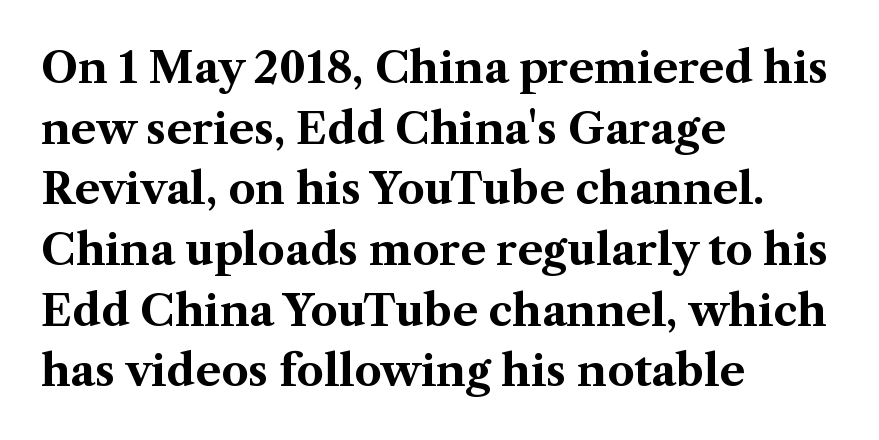
The image shows 43 px bold serif type, upright; set left-aligned, normal line spacing (1.41x), normal letter spacing, not underlined; medium stroke contrast and a medium x-height.
